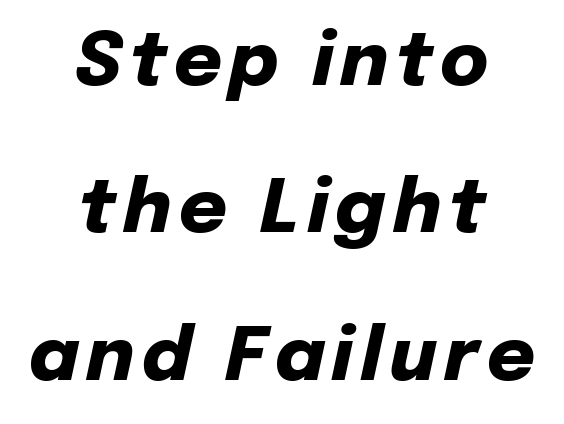
{"italic": "yes", "lean": "right", "slant_degrees": 12, "bold": "yes", "weight": "heavy", "width": "normal", "stroke_contrast": "low", "x_height": "medium", "monospaced": "no", "underline": "no", "align": "center", "line_spacing": "loose", "line_spacing_ratio": 1.99, "glyph_px": 74}
